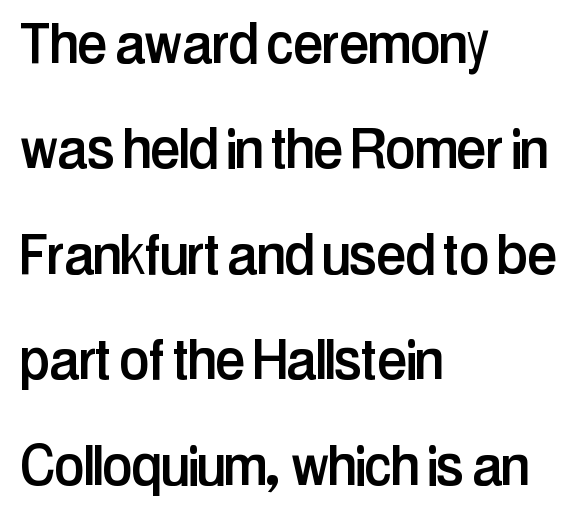
Q: Is the text italic (slanted)? A: No, it is upright.
Q: Is the typeface a serif or a sans-serif typeface? A: Sans-serif.
Q: Is the text underlined? A: No.
Q: How is the paragraph aligned? A: Left-aligned.
Q: Is the spacing between letters normal or unusually wide? A: Normal.
Q: Is the spacing between lines tight, normal or loose? A: Normal.
Q: Width (condensed, normal, or wide)? A: Condensed.
Q: Stroke contrast? A: Low.
Q: x-height? A: Medium.
Q: Monospaced? A: No.
